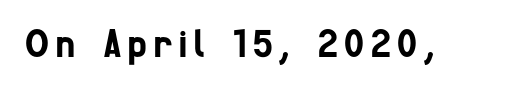
Q: Is the typeface a serif or a sans-serif typeface? A: Sans-serif.
Q: Is the text underlined? A: No.
Q: Width (condensed, normal, or wide)? A: Condensed.
Q: Stroke contrast? A: Low.
Q: x-height? A: Medium.
Q: Monospaced? A: No.
